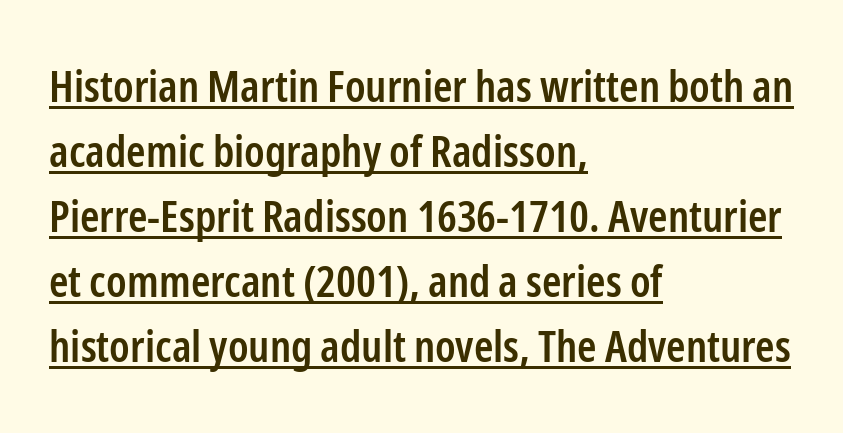
Honestly, the letter spacing is just normal — you wouldn't notice it. Summary of weight: moderately heavy, a semibold. A typesetter would call this leading conventional body-copy spacing. This rendering uses left alignment, leaving the right contour irregular. Quick note: underline on.
